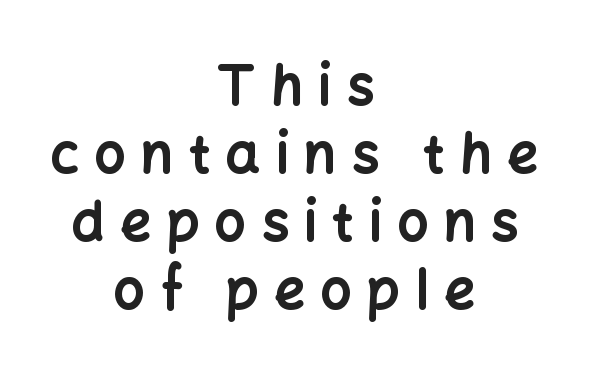
The image shows 54 px bold sans-serif type, upright; set centered, normal line spacing (1.26x), unusually wide letter spacing (+0.29 em), not underlined; low stroke contrast and a medium x-height.
